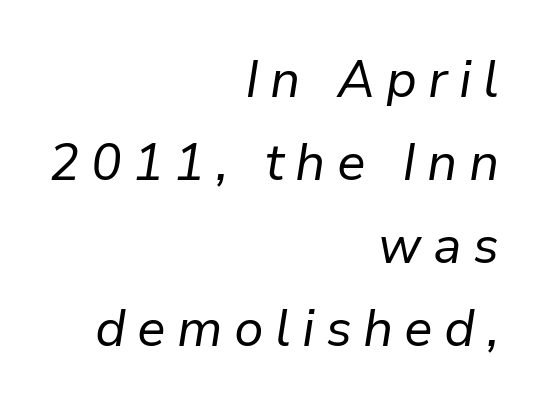
The image shows 51 px regular-weight type, italic (leaning right); set right-aligned, normal line spacing (1.63x), unusually wide letter spacing (+0.22 em), not underlined; low stroke contrast and a medium x-height.
